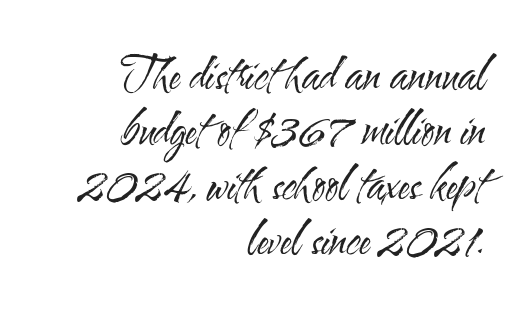
{"serif": "no", "bold": "no", "weight": "regular", "width": "condensed", "stroke_contrast": "medium", "x_height": "small", "monospaced": "no", "underline": "no", "align": "right", "line_spacing": "normal", "line_spacing_ratio": 1.25, "letter_spacing": "normal", "letter_spacing_em": 0.0, "glyph_px": 44}
